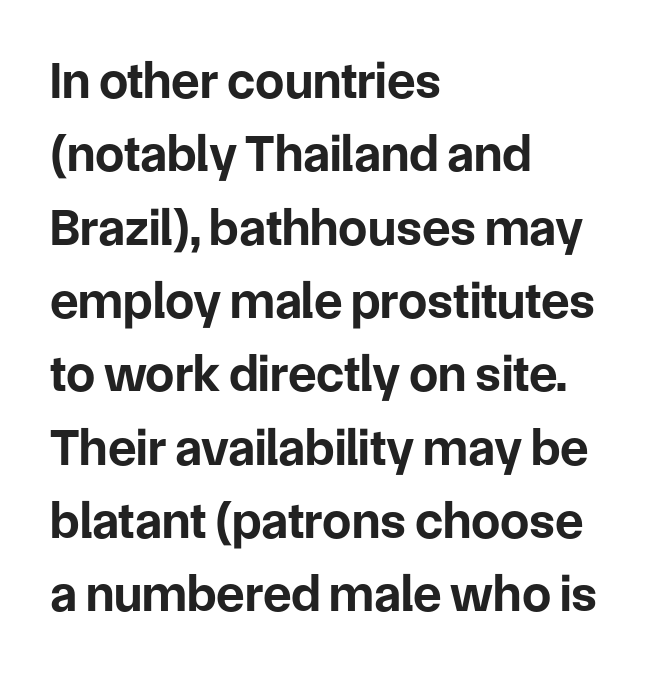
No extra tracking has been applied to these lines. Each letter keeps its own natural width here, so spacing adapts to shape. A sans-serif font was chosen for this passage. Leftover space on each line is placed entirely after the last word. Bare-footed words on every line.
